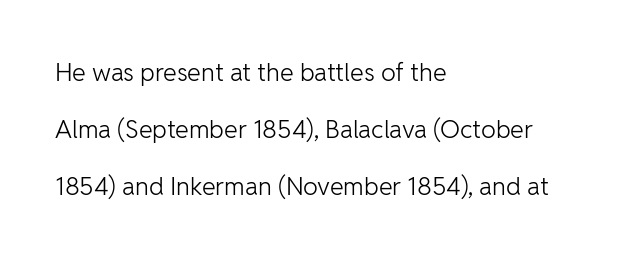
The image shows 25 px text type, upright; set left-aligned, loose line spacing (2.29x), normal letter spacing, not underlined.
